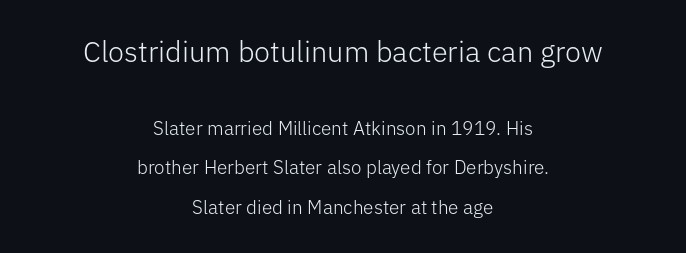
Baseline-to-baseline distance is far greater than the letter height. The typography opts for an upright posture over an oblique one. The weight tops out at a normal text grade. The passage shown is typed in a proportional face where columns would drift. Look at the bottom of the vertical strokes: they stop flat, with no serifs. Descenders are the only things crossing below the line.
